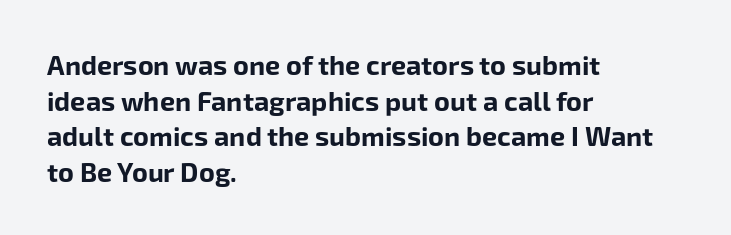
A typesetter would call this leading conventional body-copy spacing. Standard letterfit; no display-style spreading of the glyphs. The axis of the letterforms is exactly vertical. Typeset ragged right — the left edge is the straight one. Clear beneath every line of the passage. Each glyph is drawn with heavy, bold strokes.
